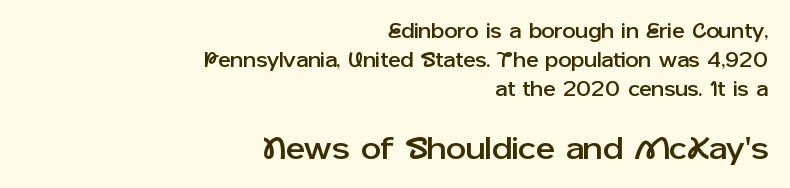
Q: Is the text italic (slanted)? A: No, it is upright.
Q: Is the typeface a serif or a sans-serif typeface? A: Sans-serif.
Q: Is the text underlined? A: No.
Q: How is the paragraph aligned? A: Right-aligned.
Q: Is the spacing between letters normal or unusually wide? A: Normal.
Q: Is the spacing between lines tight, normal or loose? A: Normal.
Q: Which block of text is set in a larger size, the first (top) or the second (bottom)? A: The second (bottom) one.
Q: Width (condensed, normal, or wide)? A: Normal.
Q: Stroke contrast? A: Low.
Q: x-height? A: Medium.
Q: Monospaced? A: No.
